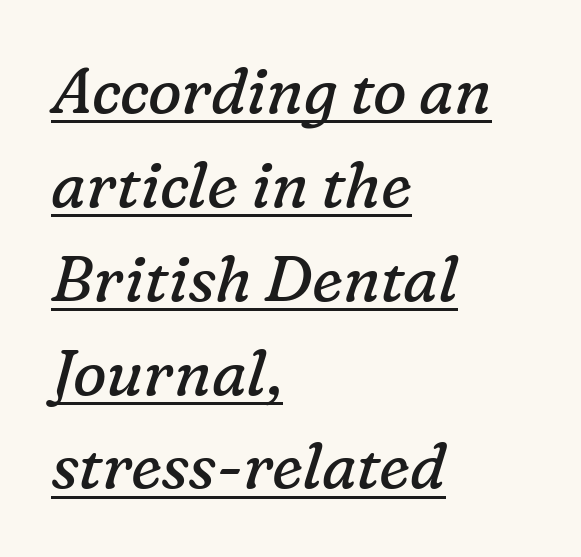
Q: Is the text bold? A: No.
Q: Is the text italic (slanted)? A: Yes, it leans right by about 16 degrees.
Q: Is the typeface a serif or a sans-serif typeface? A: Serif.
Q: Is the text underlined? A: Yes.
Q: How is the paragraph aligned? A: Left-aligned.
Q: Is the spacing between letters normal or unusually wide? A: Normal.
Q: Is the spacing between lines tight, normal or loose? A: Normal.
Q: Width (condensed, normal, or wide)? A: Normal.
Q: Stroke contrast? A: Low.
Q: x-height? A: Medium.
Q: Monospaced? A: No.
